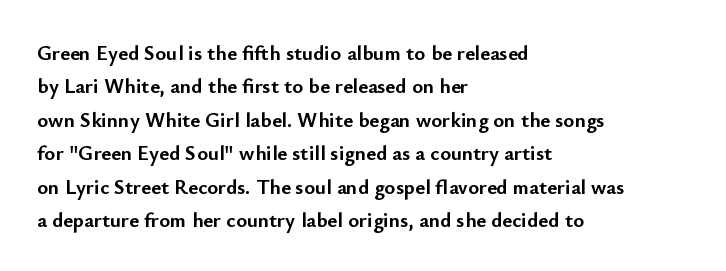
{"italic": "no", "bold": "yes", "underline": "no", "align": "left", "line_spacing": "normal", "line_spacing_ratio": 1.59, "letter_spacing": "normal", "letter_spacing_em": 0.0, "glyph_px": 21}
